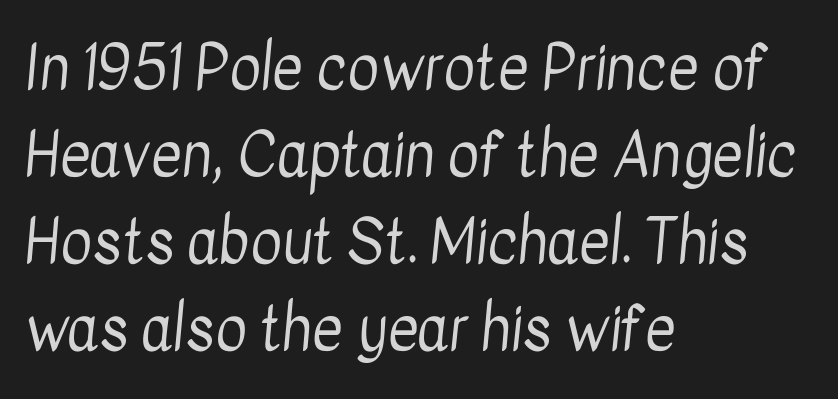
The image shows 60 px regular-weight, condensed sans-serif type; set left-aligned, normal line spacing (1.45x), normal letter spacing, not underlined; low stroke contrast and a medium x-height.
